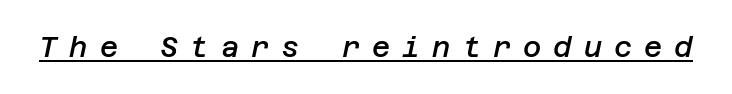
The image shows 28 px semibold type, italic (leaning right); set unusually wide letter spacing (+0.43 em), underlined; low stroke contrast and a large x-height.
